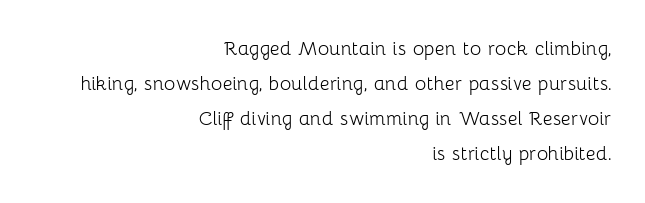
Q: Is the text bold? A: No.
Q: Is the text italic (slanted)? A: No, it is upright.
Q: Is the text underlined? A: No.
Q: How is the paragraph aligned? A: Right-aligned.
Q: Is the spacing between letters normal or unusually wide? A: Normal.
Q: Is the spacing between lines tight, normal or loose? A: Normal.
